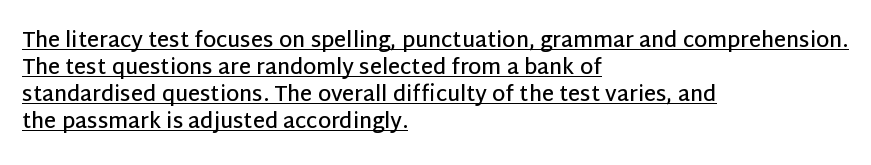
Reading down the column, the eye jumps a familiar distance to each next line. Like a heading marked for emphasis, these lines bear an underscore. These lines stack with their left ends in a neat column. Weight check: semibold — heavier than regular, not quite bold.
